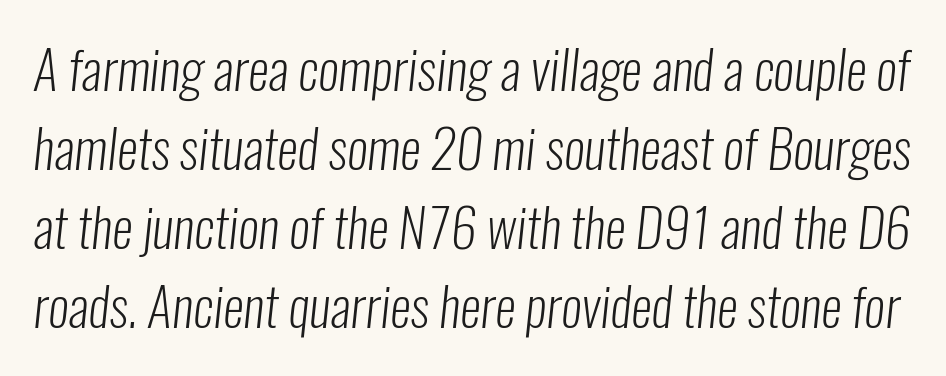
Q: Is the text bold? A: No.
Q: Is the typeface a serif or a sans-serif typeface? A: Sans-serif.
Q: Is the text underlined? A: No.
Q: Is the spacing between letters normal or unusually wide? A: Normal.
Q: Is the spacing between lines tight, normal or loose? A: Normal.
Q: Width (condensed, normal, or wide)? A: Condensed.
Q: Stroke contrast? A: Low.
Q: x-height? A: Medium.
Q: Monospaced? A: No.
